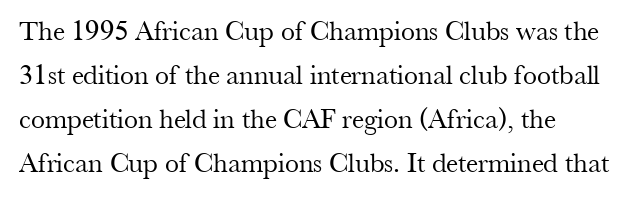
Just letters on the line, the space beneath them empty. Is the letter spacing exaggerated? No — it looks like the ordinary default. The font is comparable to plain body text, perhaps lighter. The compositor pushed each line to the left boundary.
